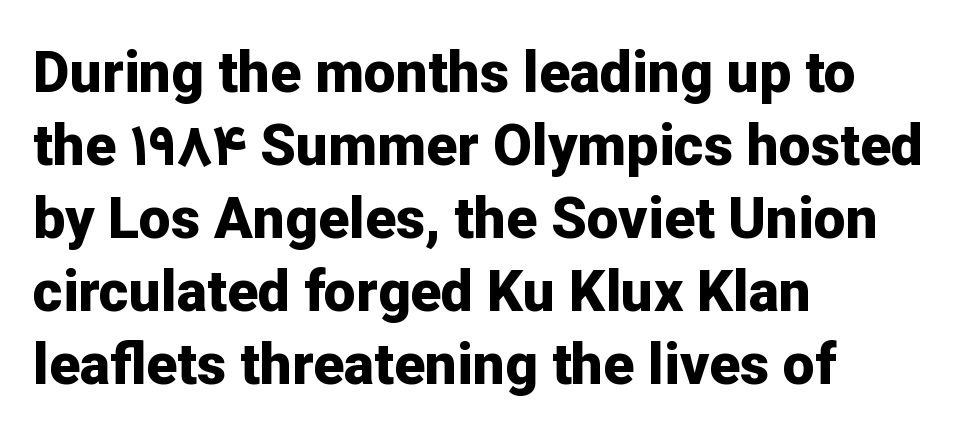
The image shows 57 px bold sans-serif type, upright; set left-aligned, normal line spacing (1.28x), normal letter spacing, not underlined; low stroke contrast and a medium x-height.
